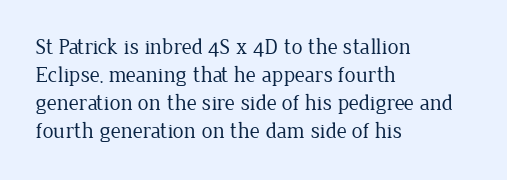
{"italic": "no", "bold": "no", "underline": "no", "align": "left", "line_spacing": "normal", "line_spacing_ratio": 1.28, "letter_spacing": "normal", "letter_spacing_em": 0.0, "glyph_px": 22}
